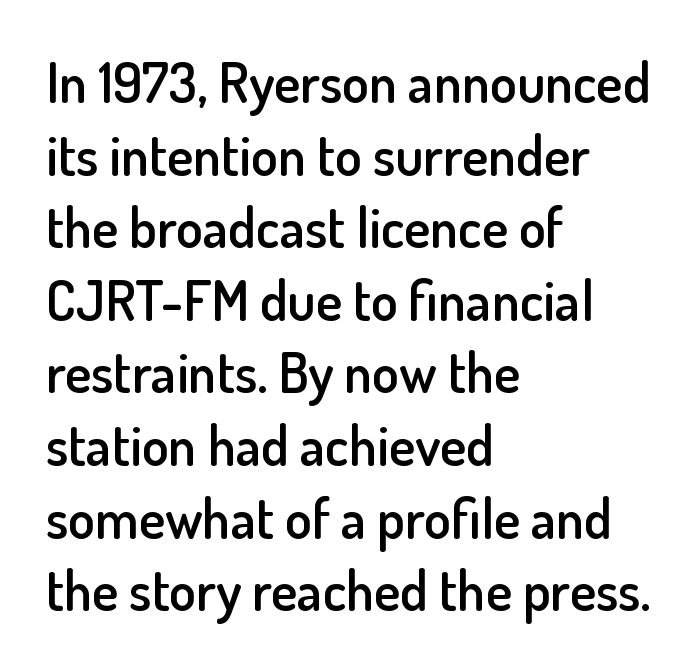
The image shows 55 px semibold sans-serif type, upright; set left-aligned, normal line spacing (1.32x), normal letter spacing, not underlined; low stroke contrast and a small x-height.
